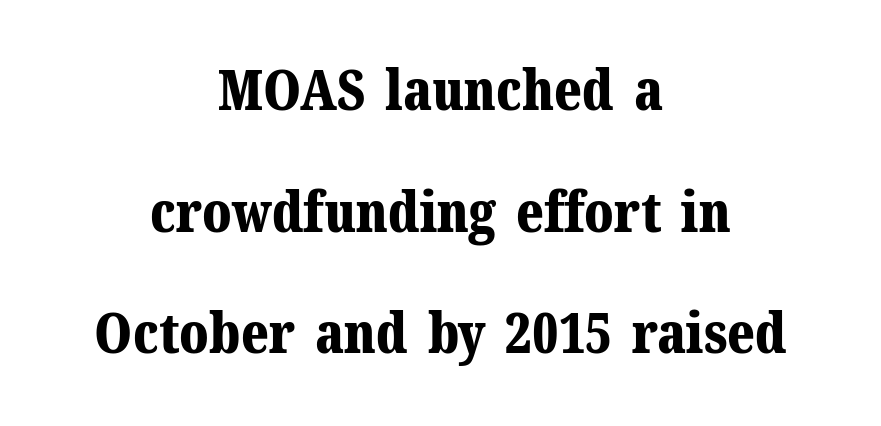
Q: Is the text bold? A: Yes.
Q: Is the text italic (slanted)? A: No, it is upright.
Q: Is the typeface a serif or a sans-serif typeface? A: Serif.
Q: Is the text underlined? A: No.
Q: How is the paragraph aligned? A: Centered.
Q: Is the spacing between letters normal or unusually wide? A: Normal.
Q: Is the spacing between lines tight, normal or loose? A: Loose.
Q: Width (condensed, normal, or wide)? A: Normal.
Q: Stroke contrast? A: Medium.
Q: x-height? A: Medium.
Q: Monospaced? A: No.
